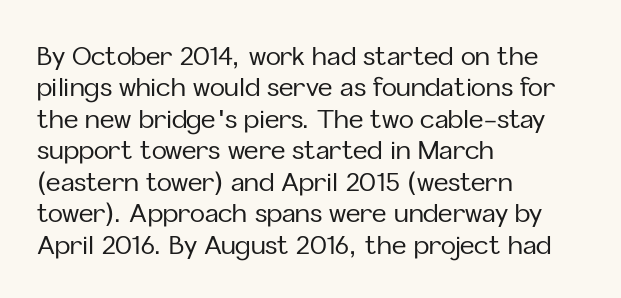
Q: Is the text italic (slanted)? A: No, it is upright.
Q: Is the text underlined? A: No.
Q: How is the paragraph aligned? A: Left-aligned.
Q: Is the spacing between letters normal or unusually wide? A: Normal.
Q: Is the spacing between lines tight, normal or loose? A: Normal.
